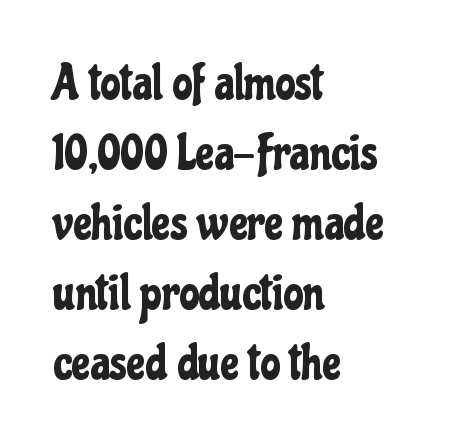
{"serif": "no", "italic": "no", "width": "condensed", "stroke_contrast": "low", "x_height": "medium", "monospaced": "no", "underline": "no", "align": "left", "line_spacing": "normal", "line_spacing_ratio": 1.4, "letter_spacing": "normal", "letter_spacing_em": 0.0, "glyph_px": 50}
